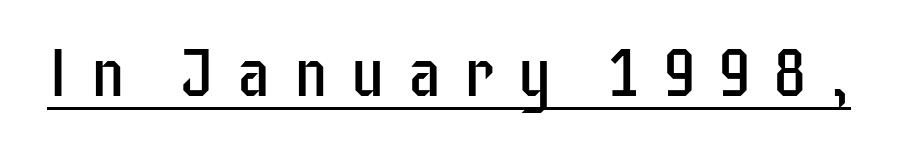
The image shows 68 px regular-weight, condensed sans-serif type, upright; set unusually wide letter spacing (+0.32 em), underlined; low stroke contrast and a large x-height.
